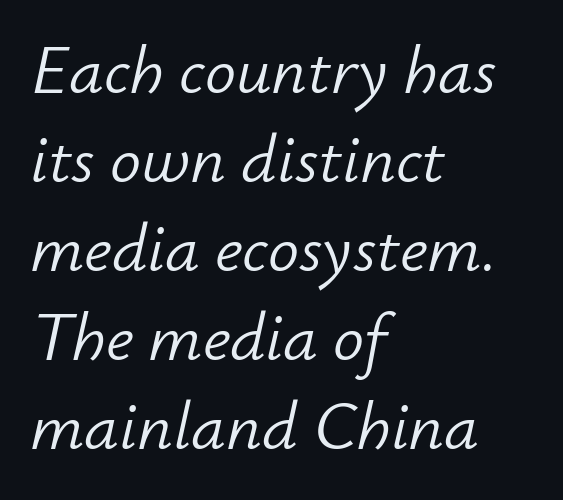
{"italic": "yes", "lean": "right", "slant_degrees": 12, "bold": "no", "weight": "light", "width": "normal", "stroke_contrast": "low", "x_height": "small", "monospaced": "no", "underline": "no", "align": "left", "line_spacing": "normal", "line_spacing_ratio": 1.29, "letter_spacing": "normal", "letter_spacing_em": 0.0, "glyph_px": 69}
